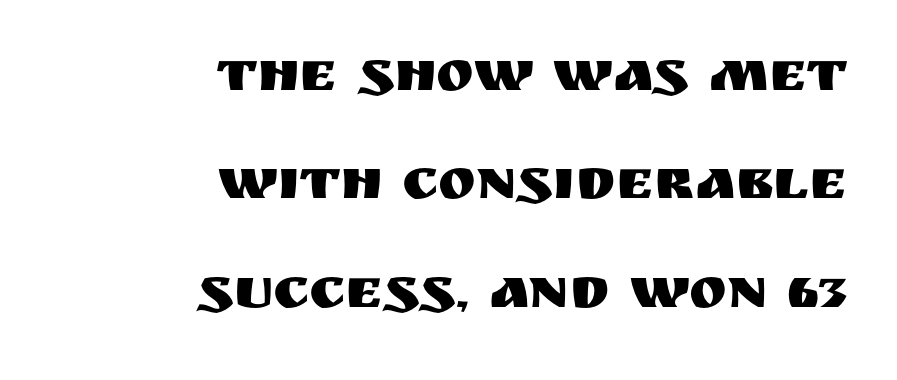
{"serif": "no", "italic": "no", "width": "normal", "stroke_contrast": "medium", "x_height": "large", "monospaced": "no", "underline": "no", "align": "right", "line_spacing": "loose", "line_spacing_ratio": 1.9, "letter_spacing": "normal", "letter_spacing_em": 0.0, "glyph_px": 57}
